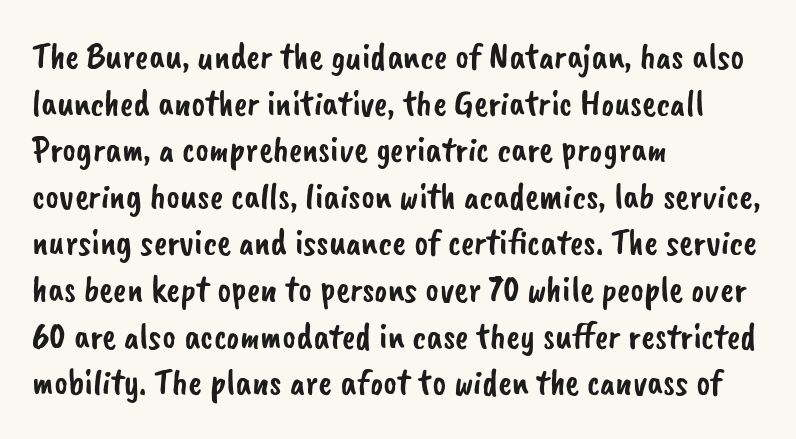
Is there much room between lines? A standard amount, neither cramped nor airy. The face used here is proportionally spaced, like ordinary book or web type. Descenders are the only things crossing below the line. What kind of face is this? One without serifs — a sans.
